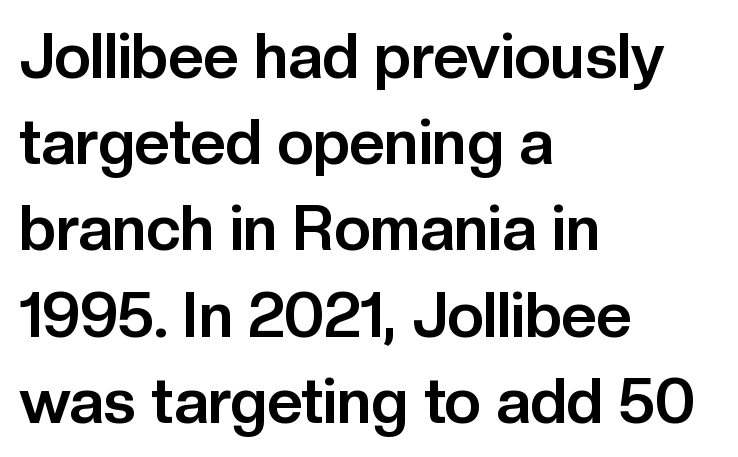
Q: Is the text bold? A: Yes.
Q: Is the text italic (slanted)? A: No, it is upright.
Q: Is the typeface a serif or a sans-serif typeface? A: Sans-serif.
Q: Is the text underlined? A: No.
Q: How is the paragraph aligned? A: Left-aligned.
Q: Is the spacing between letters normal or unusually wide? A: Normal.
Q: Is the spacing between lines tight, normal or loose? A: Normal.
Q: Width (condensed, normal, or wide)? A: Normal.
Q: Stroke contrast? A: Low.
Q: x-height? A: Medium.
Q: Monospaced? A: No.
